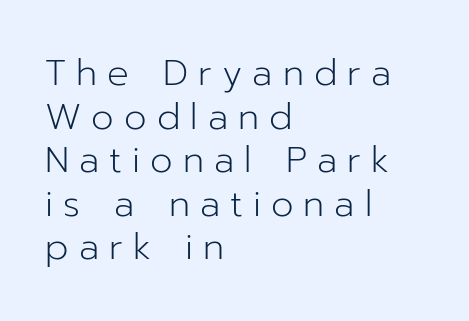
{"serif": "no", "italic": "no", "bold": "no", "weight": "light", "width": "normal", "stroke_contrast": "low", "x_height": "medium", "monospaced": "no", "underline": "no", "align": "left", "line_spacing_ratio": 1.21, "letter_spacing": "wide", "letter_spacing_em": 0.28, "glyph_px": 36}
